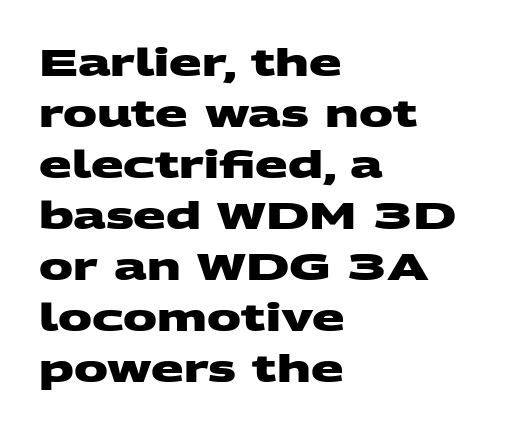
{"serif": "no", "bold": "yes", "weight": "heavy", "width": "wide", "stroke_contrast": "medium", "x_height": "large", "monospaced": "no", "underline": "no", "align": "left", "line_spacing": "normal", "line_spacing_ratio": 1.34, "letter_spacing": "normal", "letter_spacing_em": 0.0, "glyph_px": 38}
